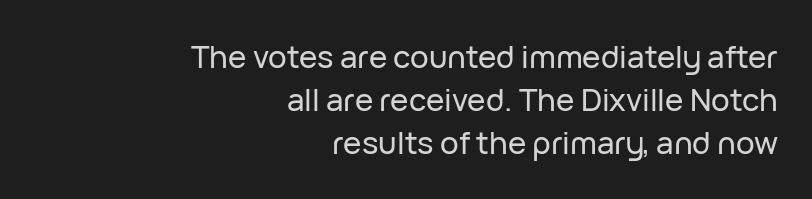
Typeset ragged left — the right edge is the straight one. A typesetter would label this face a sans. The glyphs are unaccompanied by any horizontal stroke below them. Do the characters align in a grid? No, the font is proportional.
